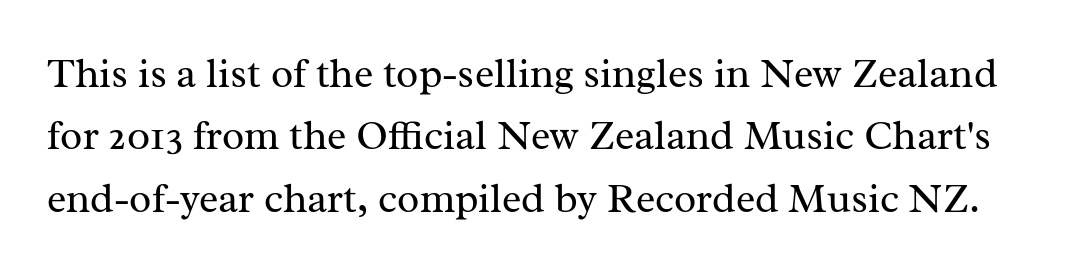
The image shows 41 px regular-weight serif type, upright; set normal line spacing (1.52x), normal letter spacing, not underlined; medium stroke contrast and a medium x-height.
